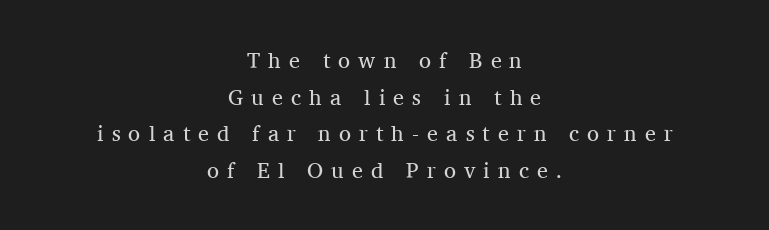
{"italic": "no", "bold": "no", "underline": "no", "align": "center", "line_spacing": "normal", "line_spacing_ratio": 1.67, "letter_spacing": "wide", "letter_spacing_em": 0.37, "glyph_px": 22}
